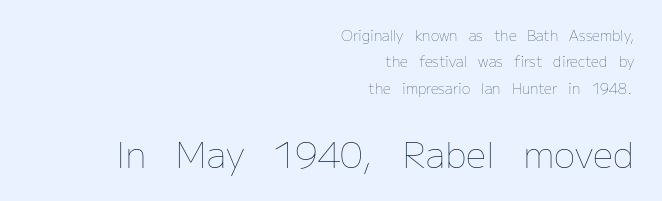
{"italic": "no", "bold": "no", "weight": "thin", "width": "normal", "stroke_contrast": "low", "x_height": "medium", "monospaced": "no", "underline": "no", "align": "right", "line_spacing_ratio": 1.88, "letter_spacing": "normal", "letter_spacing_em": 0.0, "larger_block": "second", "size_ratio": 2.57, "glyph_px": 36}
